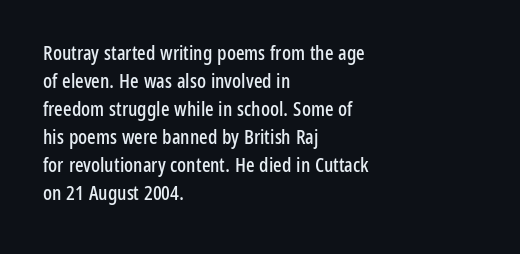
Ordinary non-slanted type is in use. Type without underlining. A typesetter would call this zero additional tracking. Horizontally, the lines are justified to the leading edge only. Honestly, the row spacing looks completely unremarkable.
